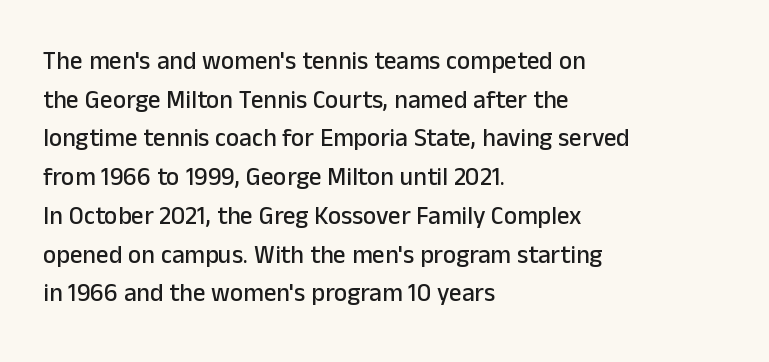
Inter-character spacing is left at the font's built-in metrics. Quick note: underline off. Horizontal alignment here is leftward, the default for most running prose. Posture: vertical. Line spacing here is normal.
